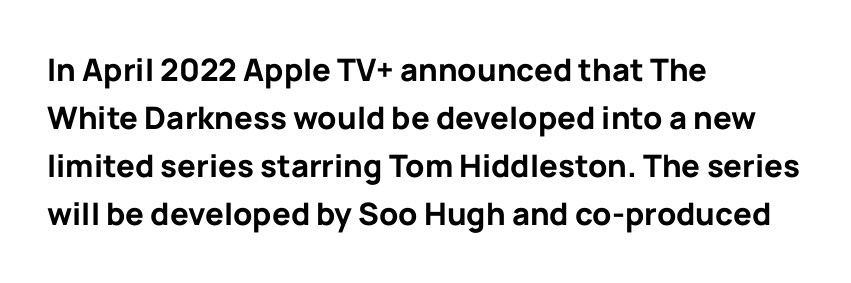
Is this a sans? Yes — the strokes have no serifs. The face used here is proportionally spaced, like ordinary book or web type. On the weight axis this lands at bold, roughly 700. The rendering anchors every line to the left-hand side. Words float on clear page, feet unadorned. Students, observe: this is what conventionally led text looks like.
